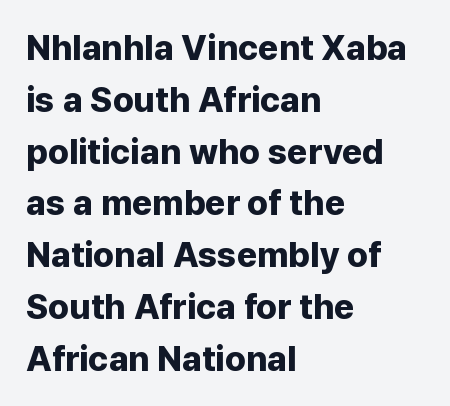
The image shows 35 px bold sans-serif type, upright; set left-aligned, normal line spacing (1.48x), normal letter spacing, not underlined; low stroke contrast and a medium x-height.
